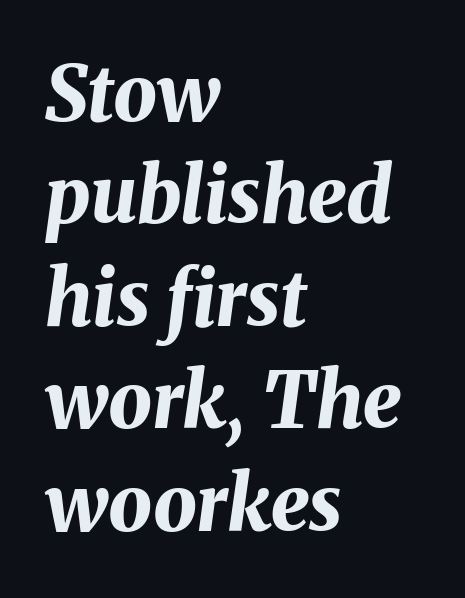
Q: Is the text bold? A: Yes.
Q: Is the text italic (slanted)? A: Yes, it leans right by about 8 degrees.
Q: Is the text underlined? A: No.
Q: How is the paragraph aligned? A: Left-aligned.
Q: Is the spacing between letters normal or unusually wide? A: Normal.
Q: Is the spacing between lines tight, normal or loose? A: Normal.
Q: Width (condensed, normal, or wide)? A: Normal.
Q: Stroke contrast? A: Medium.
Q: x-height? A: Medium.
Q: Monospaced? A: No.
